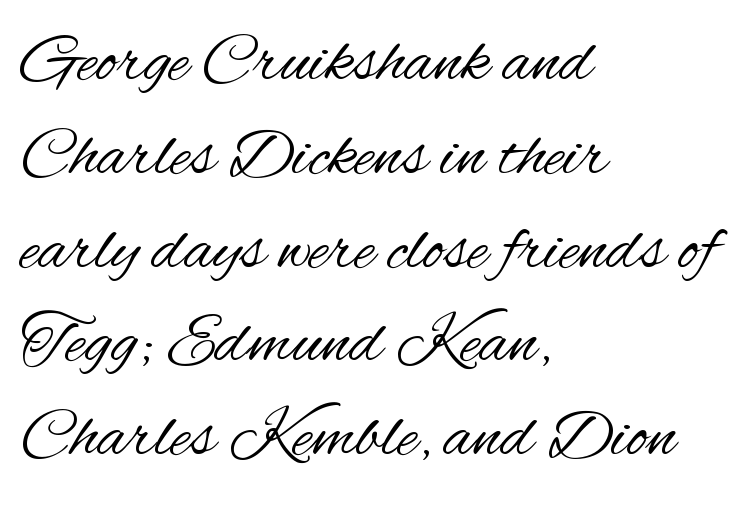
Q: Is the text bold? A: No.
Q: Is the text italic (slanted)? A: Yes.
Q: Is the typeface a serif or a sans-serif typeface? A: Sans-serif.
Q: Is the text underlined? A: No.
Q: How is the paragraph aligned? A: Left-aligned.
Q: Is the spacing between letters normal or unusually wide? A: Normal.
Q: Is the spacing between lines tight, normal or loose? A: Normal.
Q: Width (condensed, normal, or wide)? A: Condensed.
Q: Stroke contrast? A: Medium.
Q: x-height? A: Small.
Q: Monospaced? A: No.
